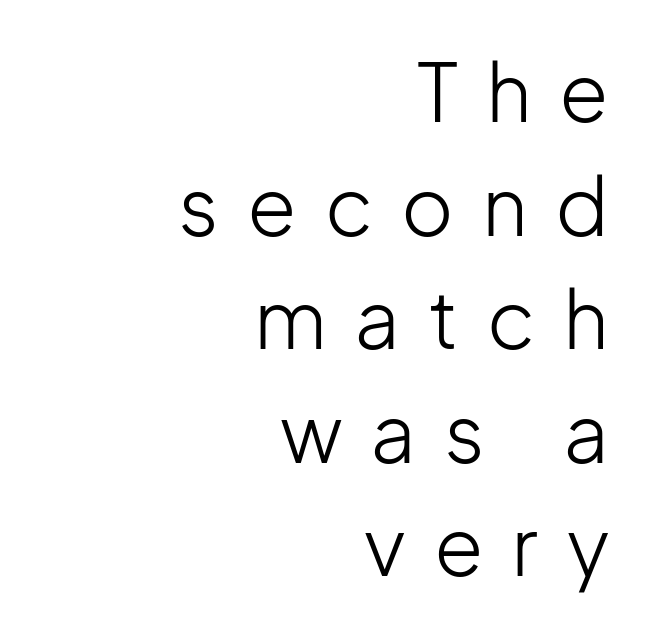
{"serif": "no", "italic": "no", "bold": "no", "weight": "light", "width": "normal", "stroke_contrast": "low", "x_height": "medium", "monospaced": "no", "underline": "no", "align": "right", "line_spacing": "normal", "line_spacing_ratio": 1.42, "letter_spacing": "wide", "letter_spacing_em": 0.35, "glyph_px": 80}
